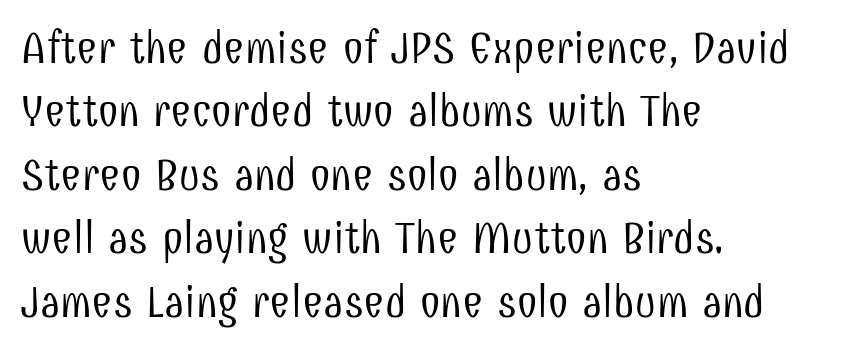
The line texture is even and compact thanks to regular tracking. The typeface has the unassuming heft of standard copy or less. This sample uses a sans-serif face. This is the regular roman posture of the typeface.
